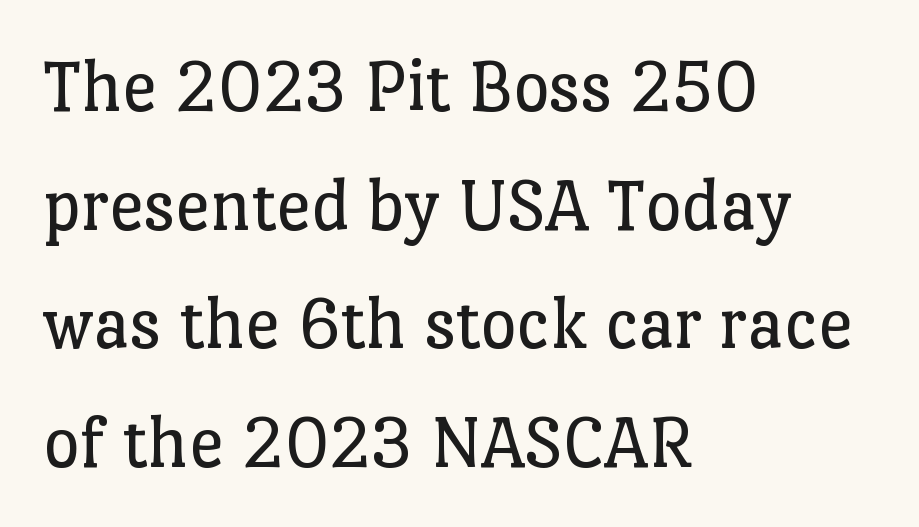
{"serif": "yes", "italic": "no", "bold": "no", "weight": "regular", "width": "normal", "stroke_contrast": "low", "x_height": "medium", "monospaced": "no", "underline": "no", "align": "left", "line_spacing": "normal", "line_spacing_ratio": 1.52, "letter_spacing": "normal", "letter_spacing_em": 0.0, "glyph_px": 78}
